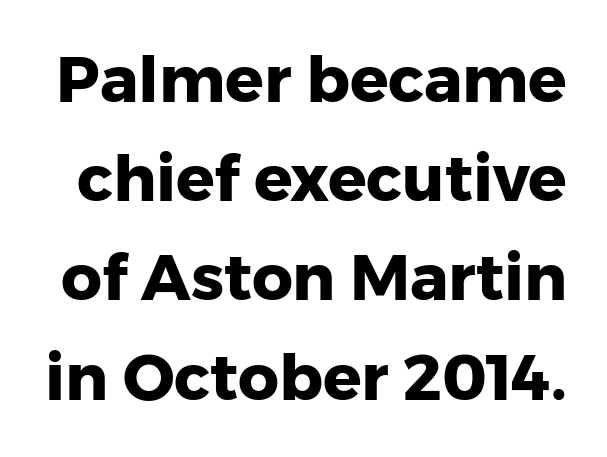
The image shows 64 px heavy sans-serif type, upright; set normal line spacing (1.55x), normal letter spacing, not underlined; low stroke contrast and a medium x-height.
